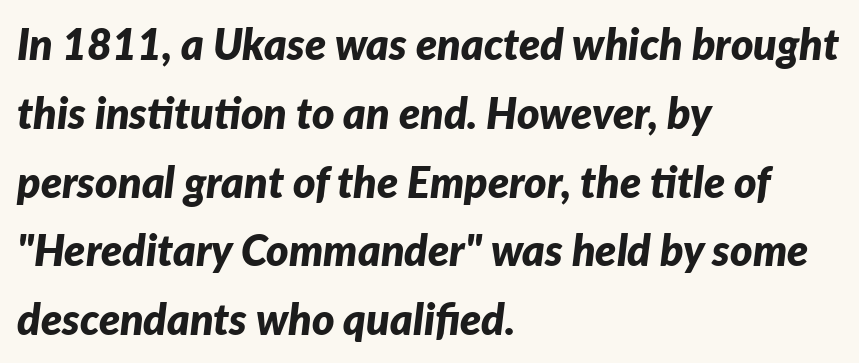
Q: Is the text bold? A: Yes.
Q: Is the text italic (slanted)? A: Yes, it leans right by about 7 degrees.
Q: Is the text underlined? A: No.
Q: How is the paragraph aligned? A: Left-aligned.
Q: Is the spacing between letters normal or unusually wide? A: Normal.
Q: Is the spacing between lines tight, normal or loose? A: Normal.
Q: Width (condensed, normal, or wide)? A: Normal.
Q: Stroke contrast? A: Low.
Q: x-height? A: Medium.
Q: Monospaced? A: No.
